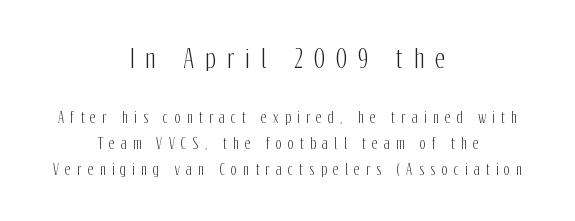
{"italic": "no", "underline": "no", "align": "center", "line_spacing_ratio": 1.85, "letter_spacing": "wide", "letter_spacing_em": 0.45, "larger_block": "first", "size_ratio": 1.79, "glyph_px": 25}
